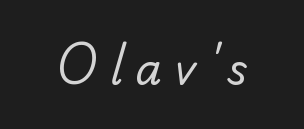
Looks like regular typesetting: each glyph gets only the width it needs. Does the type have serifs? Yes, each stem ends in a small foot. No extra ink here — the face is not bold. The horizontal fit of the characters is loose and conspicuously gappy. Decoration check: the copy has no underline.
